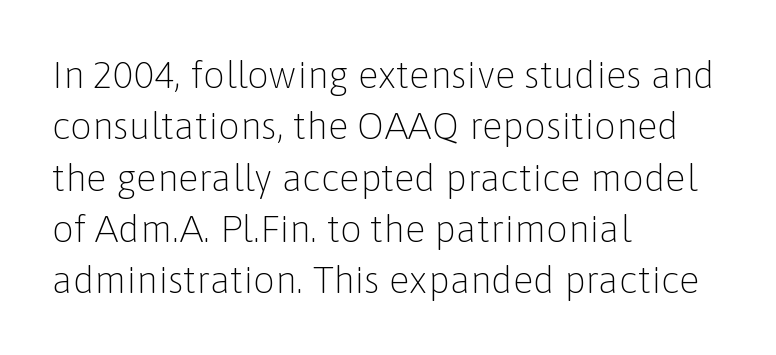
Q: Is the text bold? A: No.
Q: Is the text italic (slanted)? A: No, it is upright.
Q: Is the typeface a serif or a sans-serif typeface? A: Sans-serif.
Q: Is the text underlined? A: No.
Q: How is the paragraph aligned? A: Left-aligned.
Q: Is the spacing between letters normal or unusually wide? A: Normal.
Q: Is the spacing between lines tight, normal or loose? A: Normal.
Q: Width (condensed, normal, or wide)? A: Normal.
Q: Stroke contrast? A: Low.
Q: x-height? A: Medium.
Q: Monospaced? A: No.
